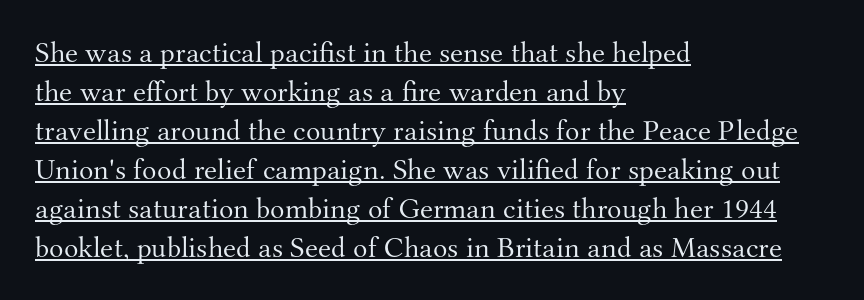
Q: Is the text bold? A: No.
Q: Is the text italic (slanted)? A: No, it is upright.
Q: Is the typeface a serif or a sans-serif typeface? A: Serif.
Q: Is the text underlined? A: Yes.
Q: How is the paragraph aligned? A: Left-aligned.
Q: Is the spacing between letters normal or unusually wide? A: Normal.
Q: Is the spacing between lines tight, normal or loose? A: Normal.
Q: Width (condensed, normal, or wide)? A: Normal.
Q: Stroke contrast? A: Medium.
Q: x-height? A: Small.
Q: Monospaced? A: No.
